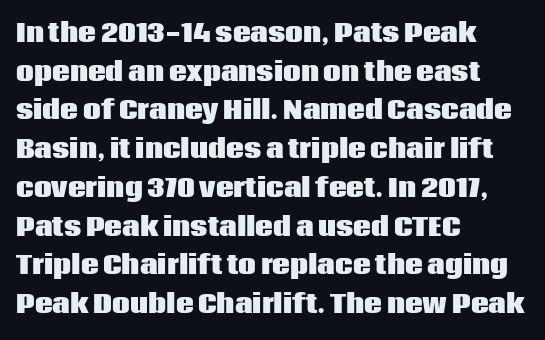
The image shows 25 px bold type, upright; set left-aligned, normal line spacing (1.55x), normal letter spacing, not underlined.
